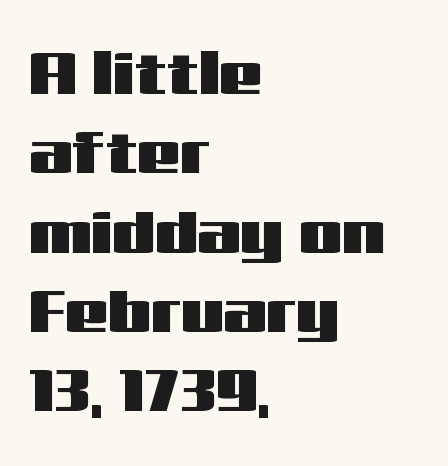
{"serif": "no", "italic": "no", "width": "wide", "stroke_contrast": "medium", "x_height": "medium", "monospaced": "no", "underline": "no", "align": "left", "line_spacing": "normal", "line_spacing_ratio": 1.3, "letter_spacing": "normal", "letter_spacing_em": 0.0, "glyph_px": 61}
